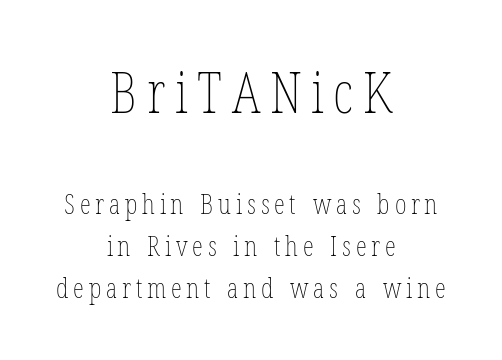
The image shows 57 px thin, condensed type, upright; set centered, normal line spacing (1.51x), not underlined; the first (top) block is 2.04x larger; low stroke contrast and a medium x-height.
